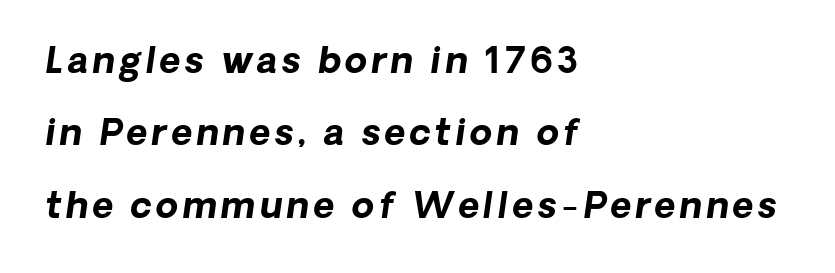
Reading down the column, the eye jumps a long way to each next line. One-word summary of the alignment: left. The words here are not underlined. Emphasis by weight is at full strength: bold.
